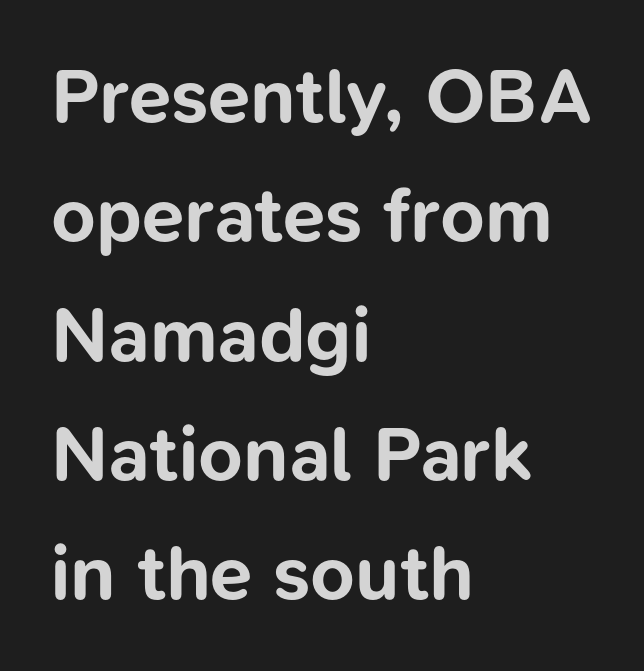
Q: Is the text bold? A: Yes.
Q: Is the text italic (slanted)? A: No, it is upright.
Q: Is the typeface a serif or a sans-serif typeface? A: Sans-serif.
Q: Is the text underlined? A: No.
Q: How is the paragraph aligned? A: Left-aligned.
Q: Is the spacing between letters normal or unusually wide? A: Normal.
Q: Is the spacing between lines tight, normal or loose? A: Normal.
Q: Width (condensed, normal, or wide)? A: Normal.
Q: Stroke contrast? A: Low.
Q: x-height? A: Medium.
Q: Monospaced? A: No.
